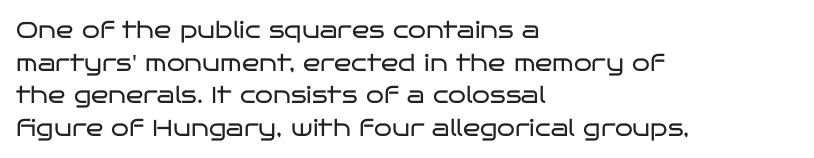
The image shows 23 px text type, upright; set left-aligned, normal line spacing (1.42x), normal letter spacing, not underlined.
